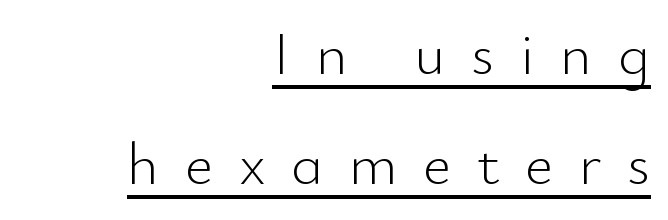
Looks like regular typesetting: each glyph gets only the width it needs. You can tell from the bare stems that sans-serif type was used. The face looks like a standard text weight, possibly lighter. The lettering holds an erect, upright posture throughout.
